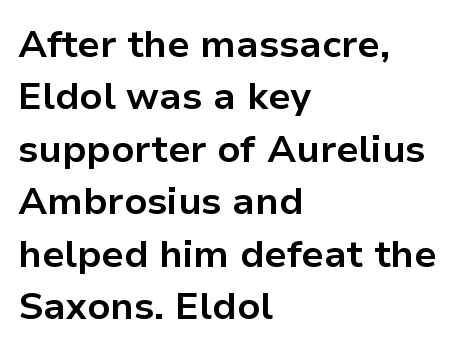
{"serif": "no", "italic": "no", "bold": "yes", "weight": "bold", "width": "normal", "stroke_contrast": "low", "x_height": "medium", "monospaced": "no", "underline": "no", "align": "left", "line_spacing": "normal", "line_spacing_ratio": 1.38, "letter_spacing": "normal", "letter_spacing_em": 0.0, "glyph_px": 38}
